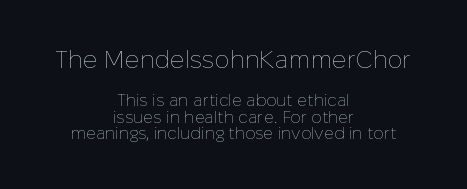
Q: Is the text bold? A: No.
Q: Is the text italic (slanted)? A: No, it is upright.
Q: Is the text underlined? A: No.
Q: How is the paragraph aligned? A: Centered.
Q: Is the spacing between letters normal or unusually wide? A: Normal.
Q: Is the spacing between lines tight, normal or loose? A: Tight.
Q: Which block of text is set in a larger size, the first (top) or the second (bottom)? A: The first (top) one.
